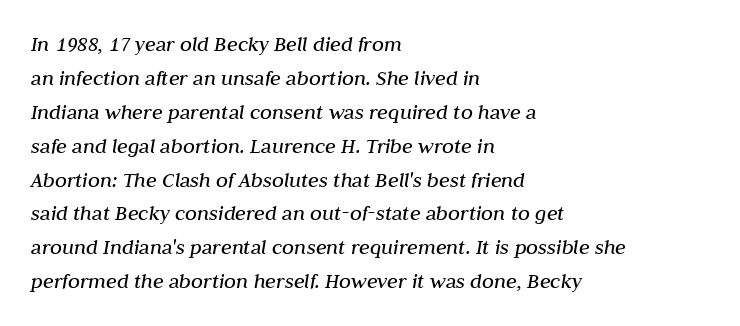
{"italic": "yes", "lean": "right", "slant_degrees": 10, "bold": "no", "underline": "no", "align": "left", "line_spacing": "normal", "line_spacing_ratio": 1.54, "letter_spacing": "normal", "letter_spacing_em": 0.0, "glyph_px": 22}
